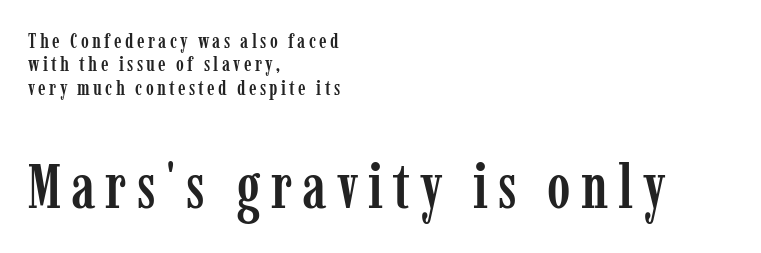
The lines in this sample share a left origin and differ only in where they stop. Whoever set this chose condensed vertical rhythm over breathing room. Posture: straight, roman, zero tilt. Font category for this specimen: serif. The face used here appears at its bigger size in the lower chunk. Spacing verdict: proportional, widths tailored to each character.
